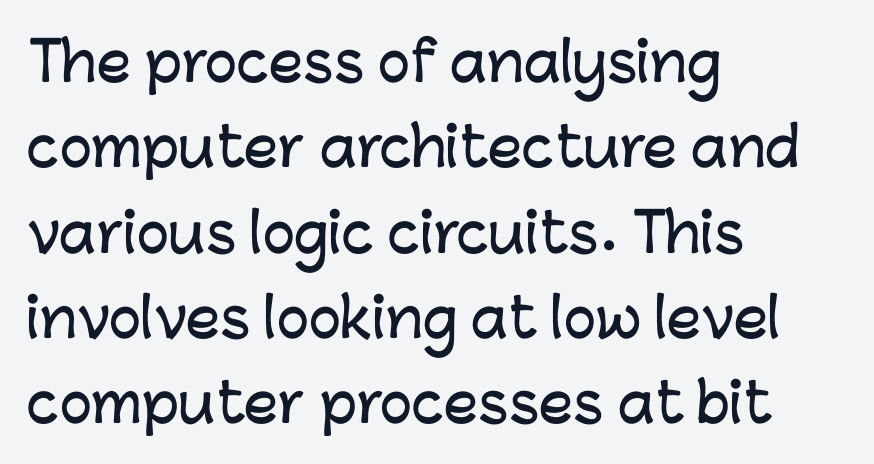
The image shows 54 px sans-serif type, upright; set left-aligned, normal line spacing (1.58x), normal letter spacing, not underlined; low stroke contrast and a medium x-height.
